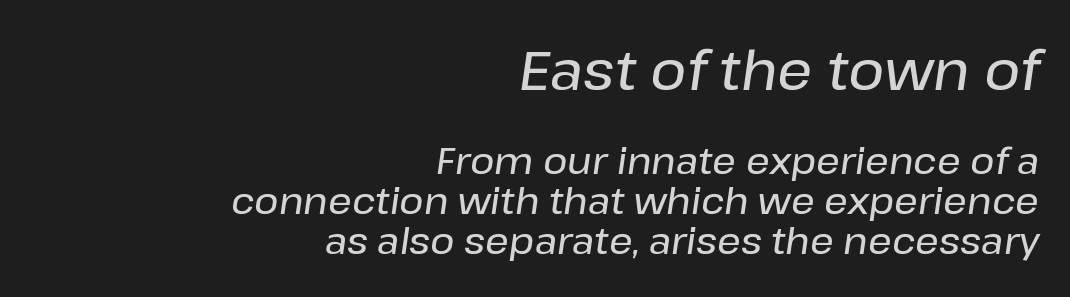
Q: Is the text italic (slanted)? A: Yes, it leans right by about 8 degrees.
Q: Is the text underlined? A: No.
Q: How is the paragraph aligned? A: Right-aligned.
Q: Is the spacing between letters normal or unusually wide? A: Normal.
Q: Is the spacing between lines tight, normal or loose? A: Tight.
Q: Which block of text is set in a larger size, the first (top) or the second (bottom)? A: The first (top) one.
Q: Width (condensed, normal, or wide)? A: Normal.
Q: Stroke contrast? A: Low.
Q: x-height? A: Medium.
Q: Monospaced? A: No.
